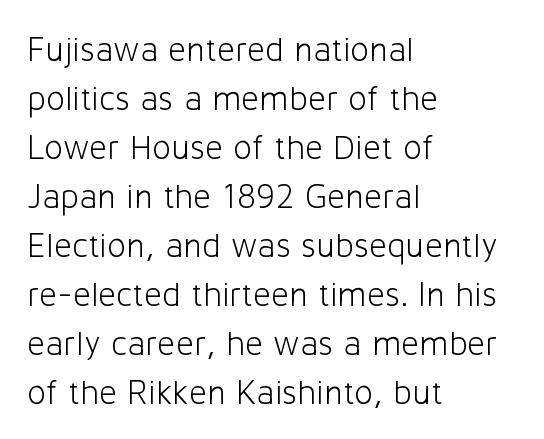
Plain, unruled lines of type. Weight class: somewhere from thin through regular. A typesetter would call this leading conventional body-copy spacing. The rendering shows plain stroke endings on the letterforms — a sans-serif design.
